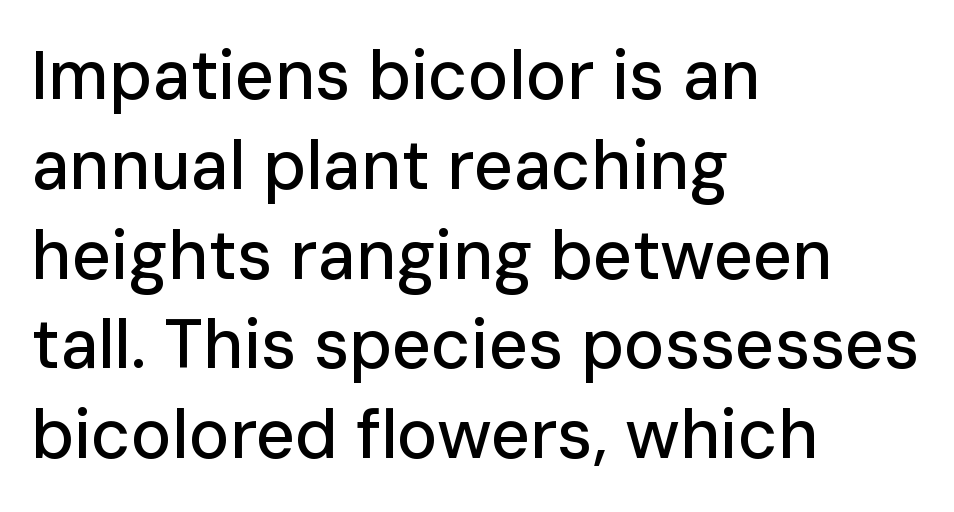
{"serif": "no", "italic": "no", "width": "normal", "stroke_contrast": "low", "x_height": "medium", "monospaced": "no", "underline": "no", "align": "left", "line_spacing": "normal", "line_spacing_ratio": 1.32, "letter_spacing": "normal", "letter_spacing_em": 0.0, "glyph_px": 68}
